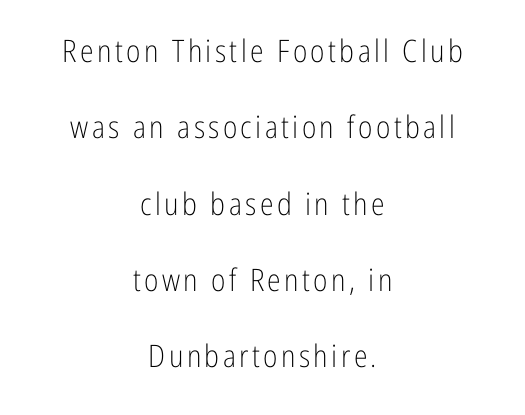
Q: Is the text bold? A: No.
Q: Is the text italic (slanted)? A: No, it is upright.
Q: Is the typeface a serif or a sans-serif typeface? A: Sans-serif.
Q: Is the text underlined? A: No.
Q: How is the paragraph aligned? A: Centered.
Q: Is the spacing between lines tight, normal or loose? A: Loose.
Q: Width (condensed, normal, or wide)? A: Condensed.
Q: Stroke contrast? A: Low.
Q: x-height? A: Medium.
Q: Monospaced? A: No.
